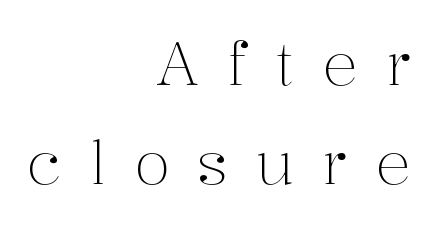
Q: Is the text bold? A: No.
Q: Is the text italic (slanted)? A: No, it is upright.
Q: Is the typeface a serif or a sans-serif typeface? A: Serif.
Q: Is the text underlined? A: No.
Q: How is the paragraph aligned? A: Right-aligned.
Q: Is the spacing between letters normal or unusually wide? A: Unusually wide.
Q: Is the spacing between lines tight, normal or loose? A: Normal.
Q: Width (condensed, normal, or wide)? A: Normal.
Q: Stroke contrast? A: Medium.
Q: x-height? A: Medium.
Q: Monospaced? A: No.
